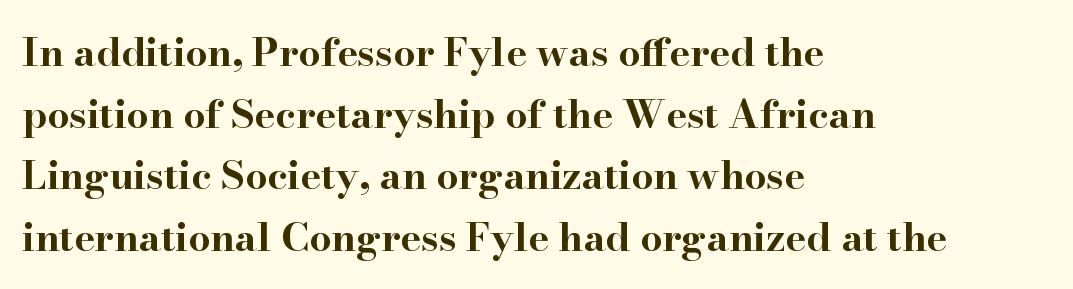
The image shows 39 px bold, wide serif type, upright; set left-aligned, normal line spacing (1.58x), normal letter spacing, not underlined; high stroke contrast and a small x-height.
